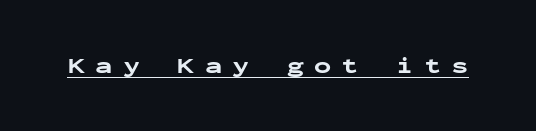
The image shows 23 px bold type, upright; set unusually wide letter spacing (+0.44 em), underlined.
